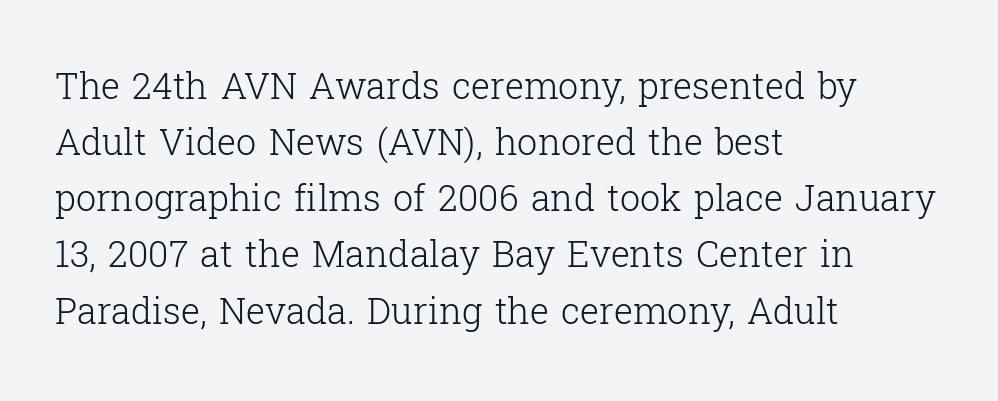
{"serif": "yes", "italic": "no", "bold": "no", "weight": "light", "width": "normal", "stroke_contrast": "low", "x_height": "medium", "monospaced": "no", "underline": "no", "align": "left", "line_spacing": "normal", "line_spacing_ratio": 1.56, "letter_spacing": "normal", "letter_spacing_em": 0.0, "glyph_px": 36}
